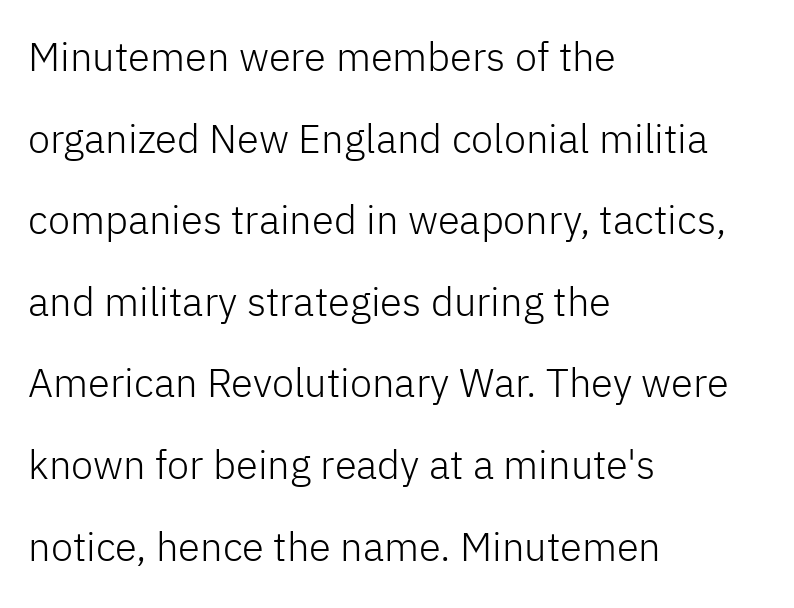
Italic? Not at all — the glyphs are vertical. Serif or sans? Sans — the stroke terminals are bare. Letter spacing: default. The font sits on the lighter half of the weight spectrum, regular included. The glyphs are unaccompanied by any horizontal stroke below them.
